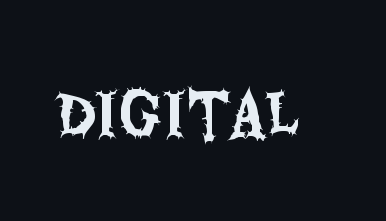
{"serif": "no", "italic": "no", "width": "condensed", "stroke_contrast": "medium", "x_height": "large", "monospaced": "no", "underline": "no", "letter_spacing": "normal", "letter_spacing_em": 0.0, "glyph_px": 59}
